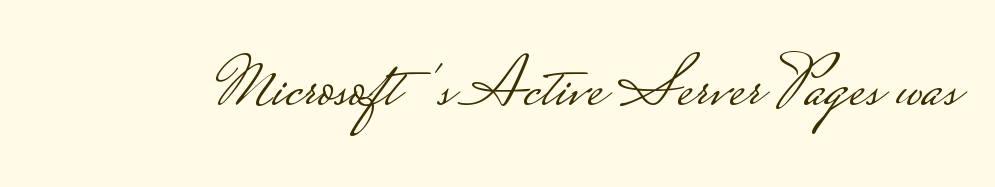
The image shows 72 px light, wide sans-serif type; set normal letter spacing, not underlined; low stroke contrast.
